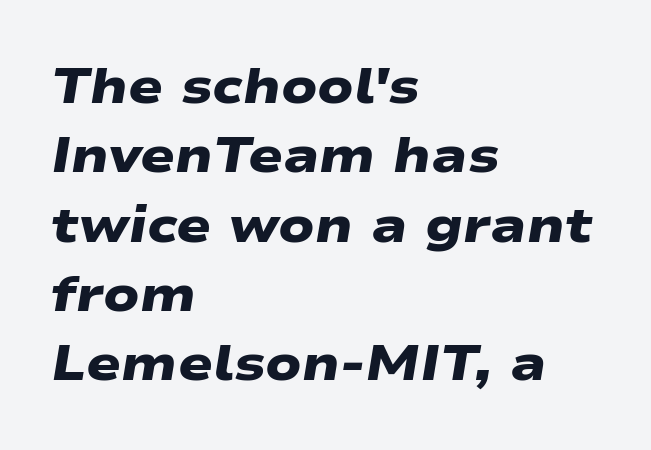
This is sans-serif lettering, the kind often seen on screens and signage. Do the characters align in a grid? No, the font is proportional. A typesetter would call this zero additional tracking. As a designer I'd log this as weight 700, bold. Descenders hang freely into open space. Each line starts at the same left margin while the right side varies.
